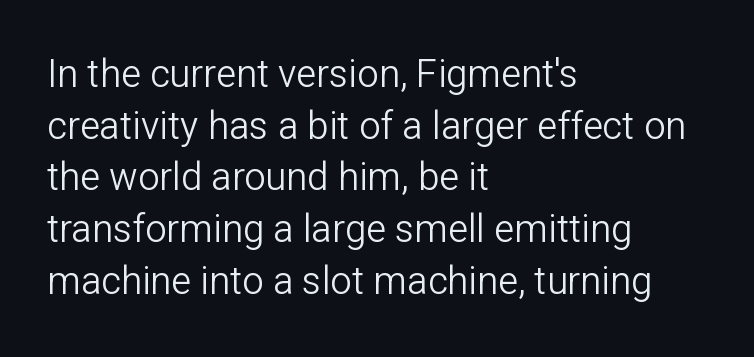
{"serif": "no", "italic": "no", "bold": "no", "weight": "light", "width": "normal", "stroke_contrast": "low", "x_height": "medium", "monospaced": "no", "underline": "no", "align": "left", "line_spacing": "normal", "line_spacing_ratio": 1.36, "letter_spacing": "normal", "letter_spacing_em": 0.0, "glyph_px": 38}
